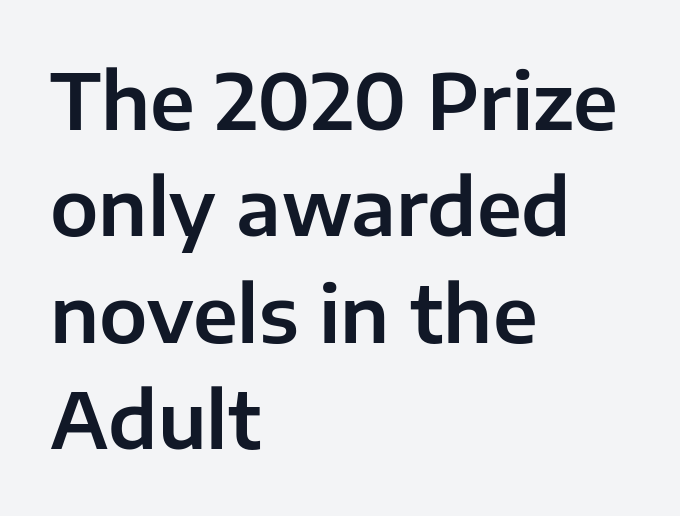
Q: Is the text italic (slanted)? A: No, it is upright.
Q: Is the typeface a serif or a sans-serif typeface? A: Sans-serif.
Q: Is the text underlined? A: No.
Q: How is the paragraph aligned? A: Left-aligned.
Q: Is the spacing between letters normal or unusually wide? A: Normal.
Q: Is the spacing between lines tight, normal or loose? A: Normal.
Q: Width (condensed, normal, or wide)? A: Normal.
Q: Stroke contrast? A: Low.
Q: x-height? A: Medium.
Q: Monospaced? A: No.
